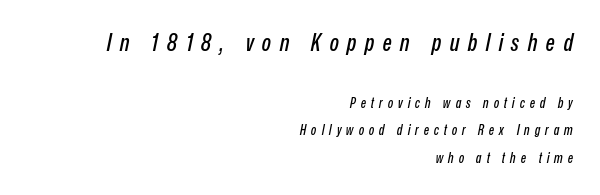
Q: Is the text italic (slanted)? A: Yes, it leans right by about 12 degrees.
Q: Is the text underlined? A: No.
Q: How is the paragraph aligned? A: Right-aligned.
Q: Is the spacing between letters normal or unusually wide? A: Unusually wide.
Q: Is the spacing between lines tight, normal or loose? A: Loose.
Q: Which block of text is set in a larger size, the first (top) or the second (bottom)? A: The first (top) one.
